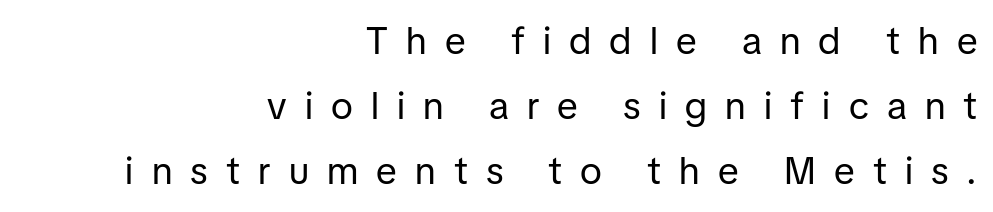
{"serif": "no", "italic": "no", "bold": "no", "weight": "regular", "width": "normal", "stroke_contrast": "low", "x_height": "medium", "monospaced": "no", "underline": "no", "align": "right", "line_spacing_ratio": 1.71, "letter_spacing": "wide", "letter_spacing_em": 0.48, "glyph_px": 38}
